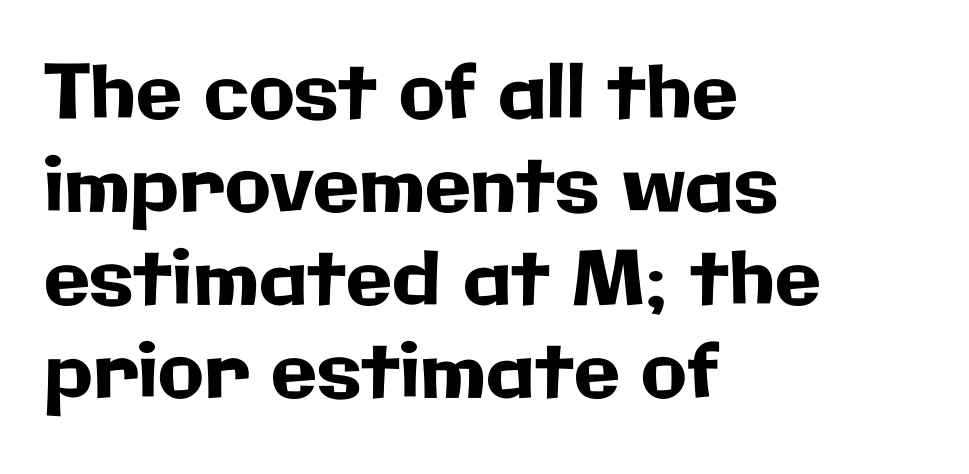
{"serif": "no", "italic": "no", "width": "normal", "stroke_contrast": "low", "x_height": "medium", "monospaced": "no", "underline": "no", "align": "left", "line_spacing_ratio": 1.24, "letter_spacing": "normal", "letter_spacing_em": 0.0, "glyph_px": 75}
